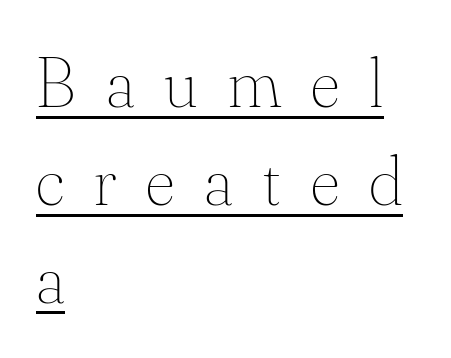
Compared with typical body copy, the letter spacing here is much looser. Designer's note — italics off, roman on. Beneath each row of characters lies a ruled line. Vertical spacing — default. Stem width sits at or under what a default text font uses.
